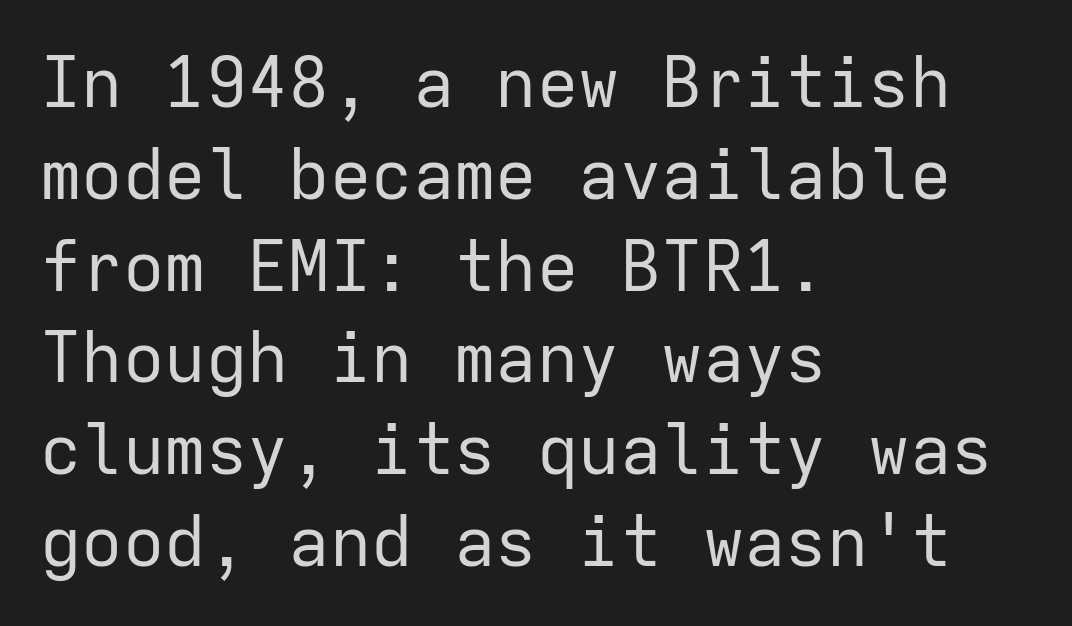
The image shows 69 px regular-weight sans-serif type, upright, monospaced; set left-aligned, normal line spacing (1.33x), normal letter spacing, not underlined; low stroke contrast and a medium x-height.
